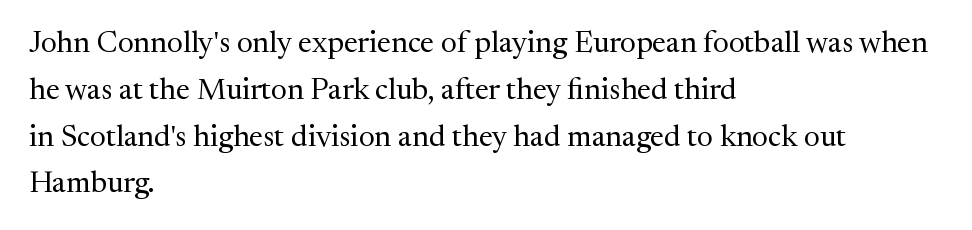
{"serif": "yes", "italic": "no", "bold": "no", "weight": "regular", "width": "normal", "stroke_contrast": "medium", "x_height": "medium", "monospaced": "no", "underline": "no", "align": "left", "line_spacing": "normal", "line_spacing_ratio": 1.56, "letter_spacing": "normal", "letter_spacing_em": 0.0, "glyph_px": 30}
